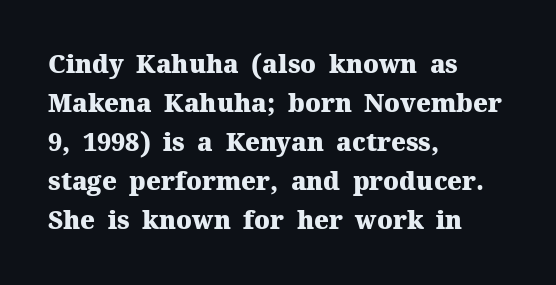
The image shows 25 px bold type, upright; set left-aligned, normal line spacing (1.56x), normal letter spacing, not underlined.
